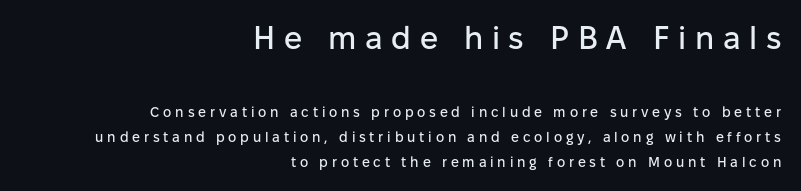
Q: Is the text italic (slanted)? A: No, it is upright.
Q: Is the typeface a serif or a sans-serif typeface? A: Sans-serif.
Q: Is the text underlined? A: No.
Q: How is the paragraph aligned? A: Right-aligned.
Q: Is the spacing between letters normal or unusually wide? A: Unusually wide.
Q: Which block of text is set in a larger size, the first (top) or the second (bottom)? A: The first (top) one.
Q: Width (condensed, normal, or wide)? A: Normal.
Q: Stroke contrast? A: Low.
Q: x-height? A: Medium.
Q: Monospaced? A: No.
